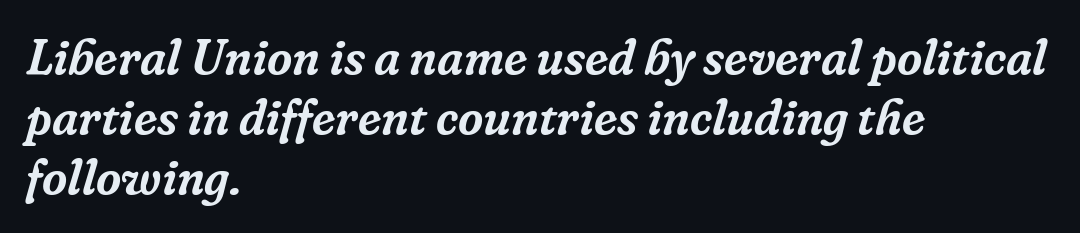
The image shows 49 px serif type, italic (leaning right); set left-aligned, line spacing 1.22x, normal letter spacing, not underlined; low stroke contrast and a medium x-height.
